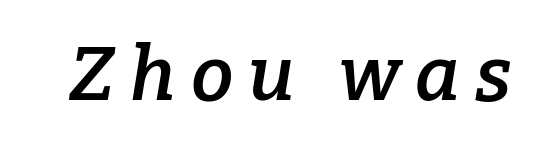
The image shows 76 px semibold serif type, italic (leaning right); set unusually wide letter spacing (+0.2 em), not underlined; low stroke contrast and a medium x-height.
